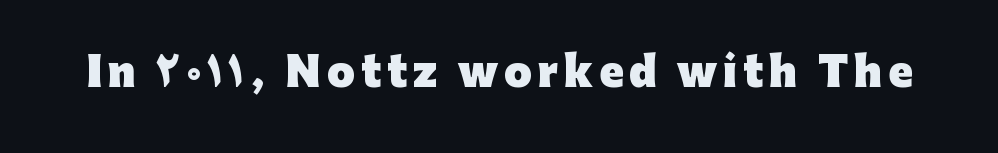
The image shows 40 px heavy sans-serif type, upright; set not underlined; low stroke contrast and a medium x-height.
